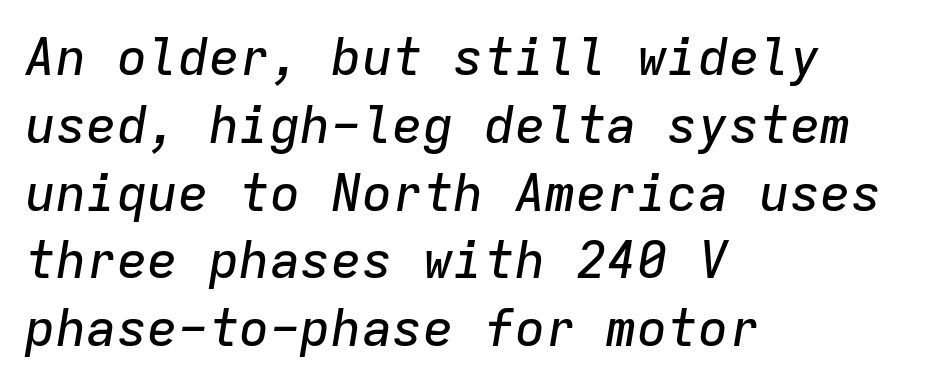
Q: Is the text italic (slanted)? A: Yes, it leans right by about 9 degrees.
Q: Is the text underlined? A: No.
Q: How is the paragraph aligned? A: Left-aligned.
Q: Is the spacing between letters normal or unusually wide? A: Normal.
Q: Is the spacing between lines tight, normal or loose? A: Normal.
Q: Width (condensed, normal, or wide)? A: Normal.
Q: Stroke contrast? A: Low.
Q: x-height? A: Medium.
Q: Monospaced? A: Yes.
